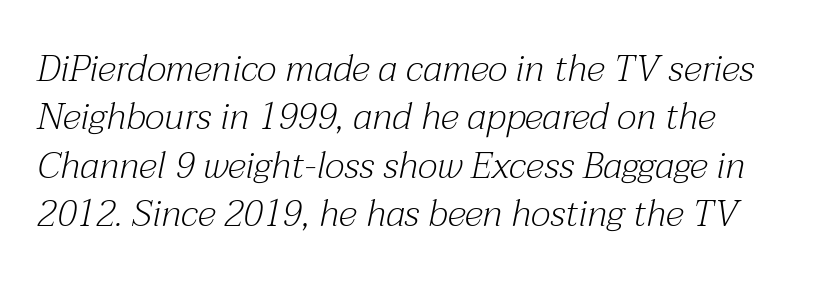
Leftover space on each line is placed entirely after the last word. This sample has the flowing, uneven cadence of proportional lettering. Regarding leading, the lines here are spaced in the standard way. Little horizontal feet cap the strokes, marking this as serif type. Think standard paragraph weight, or any step lighter than that.
